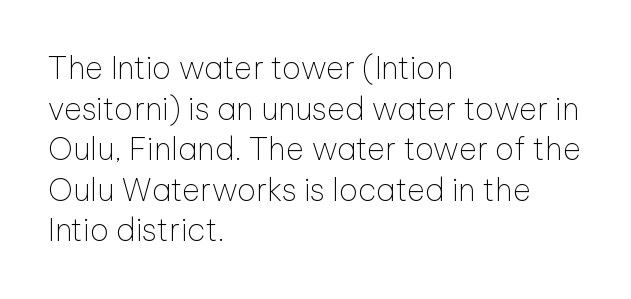
Q: Is the text bold? A: No.
Q: Is the text italic (slanted)? A: No, it is upright.
Q: Is the typeface a serif or a sans-serif typeface? A: Sans-serif.
Q: Is the text underlined? A: No.
Q: How is the paragraph aligned? A: Left-aligned.
Q: Is the spacing between letters normal or unusually wide? A: Normal.
Q: Is the spacing between lines tight, normal or loose? A: Normal.
Q: Width (condensed, normal, or wide)? A: Normal.
Q: Stroke contrast? A: Low.
Q: x-height? A: Medium.
Q: Monospaced? A: No.
